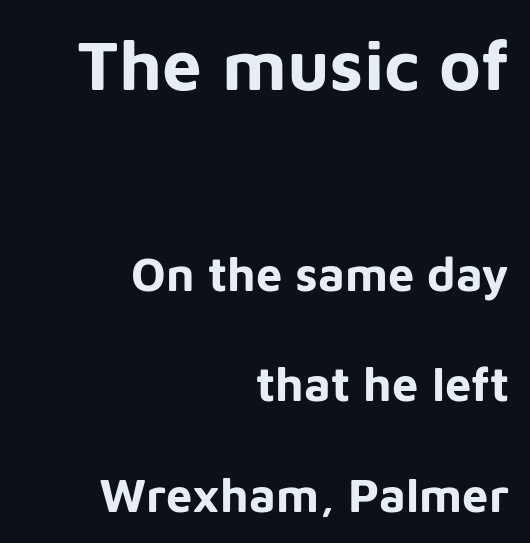
The image shows 71 px bold sans-serif type, upright; set right-aligned, loose line spacing (2.35x), normal letter spacing, not underlined; the first (top) block is 1.51x larger; low stroke contrast and a medium x-height.
